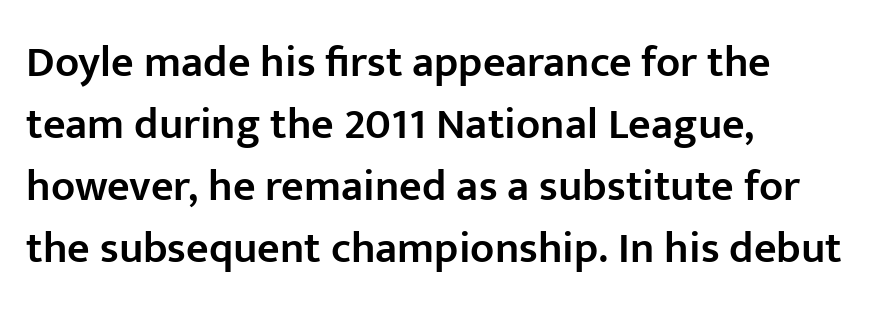
{"serif": "no", "italic": "no", "bold": "semi", "weight": "semibold", "width": "normal", "stroke_contrast": "low", "x_height": "medium", "monospaced": "no", "underline": "no", "align": "left", "line_spacing": "normal", "line_spacing_ratio": 1.41, "letter_spacing": "normal", "letter_spacing_em": 0.0, "glyph_px": 44}
